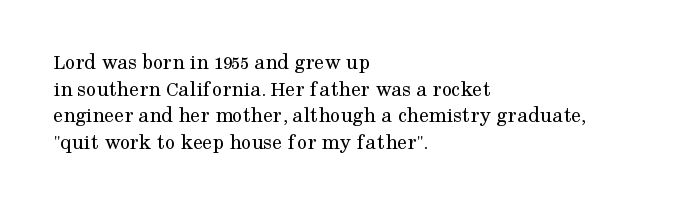
The image shows 22 px text type, upright; set left-aligned, line spacing 1.21x, normal letter spacing, not underlined.
